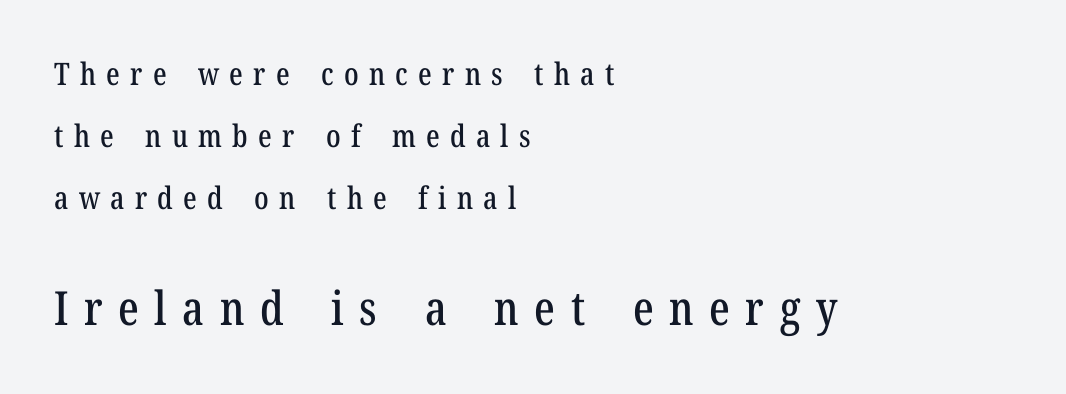
The image shows 47 px condensed serif type, upright; set left-aligned, loose line spacing (2.0x), unusually wide letter spacing (+0.33 em), not underlined; the second (bottom) block is 1.52x larger; low stroke contrast and a medium x-height.
